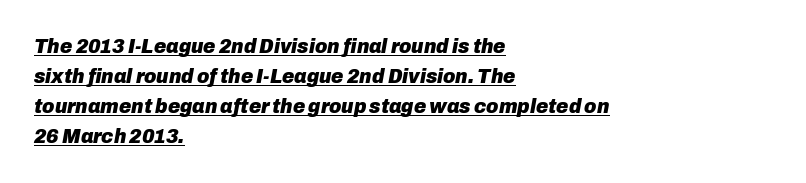
Q: Is the text bold? A: Yes.
Q: Is the text italic (slanted)? A: Yes, it leans right by about 10 degrees.
Q: Is the text underlined? A: Yes.
Q: How is the paragraph aligned? A: Left-aligned.
Q: Is the spacing between letters normal or unusually wide? A: Normal.
Q: Is the spacing between lines tight, normal or loose? A: Normal.
